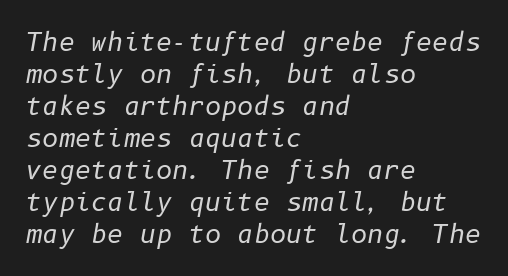
The letters are slanted; this is an italic face. The ragged edge is on the right, which tells us the setting is flush left. On a weight scale, this lands at 450 or below. The horizontal fit of the characters is conventional and even. The zone under the glyphs is completely vacant. The passage shown stacks its lines at a standard gap.
